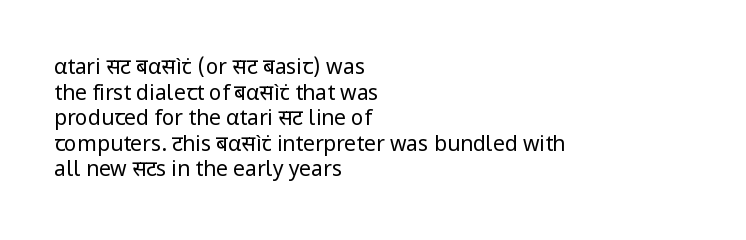
Q: Is the text bold? A: No.
Q: Is the text italic (slanted)? A: No, it is upright.
Q: Is the text underlined? A: No.
Q: How is the paragraph aligned? A: Left-aligned.
Q: Is the spacing between letters normal or unusually wide? A: Normal.
